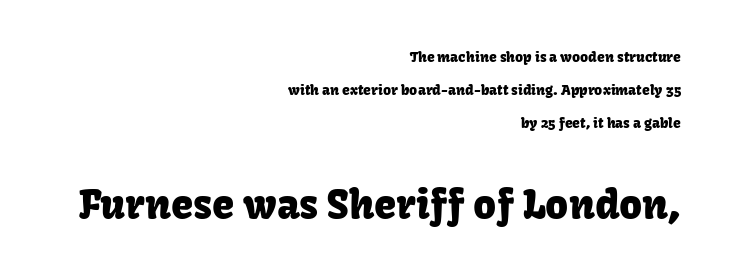
Q: Is the text italic (slanted)? A: No, it is upright.
Q: Is the typeface a serif or a sans-serif typeface? A: Sans-serif.
Q: Is the text underlined? A: No.
Q: How is the paragraph aligned? A: Right-aligned.
Q: Is the spacing between letters normal or unusually wide? A: Normal.
Q: Is the spacing between lines tight, normal or loose? A: Loose.
Q: Which block of text is set in a larger size, the first (top) or the second (bottom)? A: The second (bottom) one.
Q: Width (condensed, normal, or wide)? A: Normal.
Q: Stroke contrast? A: Low.
Q: x-height? A: Medium.
Q: Monospaced? A: No.
